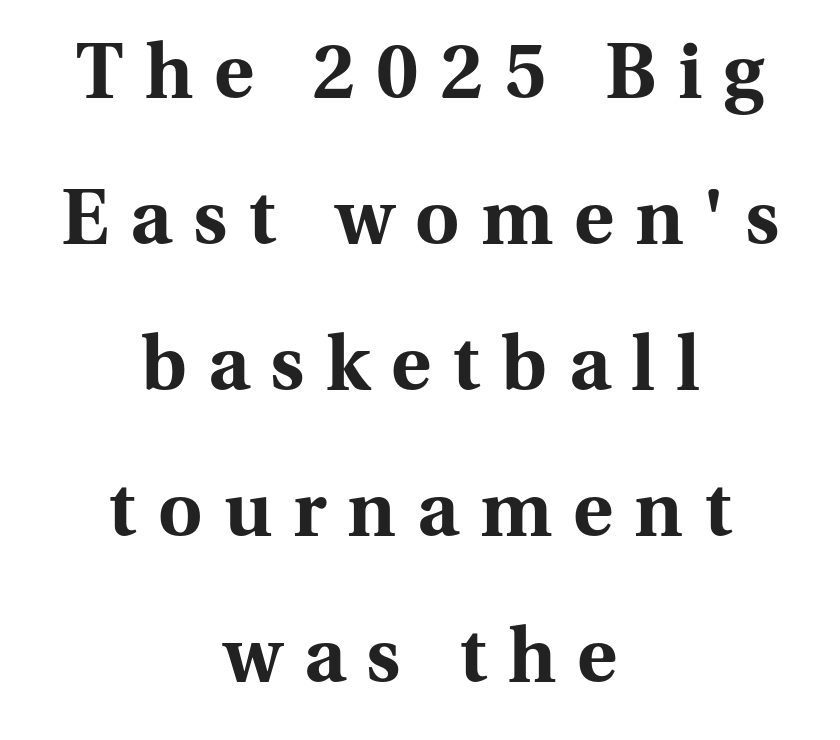
Q: Is the text bold? A: Yes.
Q: Is the text italic (slanted)? A: No, it is upright.
Q: Is the typeface a serif or a sans-serif typeface? A: Serif.
Q: Is the text underlined? A: No.
Q: How is the paragraph aligned? A: Centered.
Q: Is the spacing between letters normal or unusually wide? A: Unusually wide.
Q: Is the spacing between lines tight, normal or loose? A: Loose.
Q: Width (condensed, normal, or wide)? A: Normal.
Q: Stroke contrast? A: Medium.
Q: x-height? A: Medium.
Q: Monospaced? A: No.
